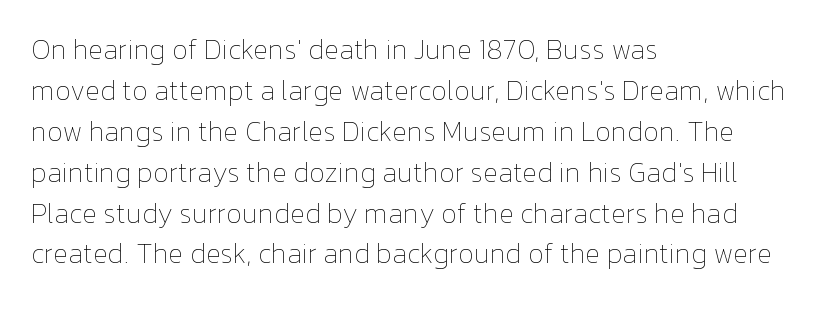
Q: Is the text bold? A: No.
Q: Is the text italic (slanted)? A: No, it is upright.
Q: Is the text underlined? A: No.
Q: How is the paragraph aligned? A: Left-aligned.
Q: Is the spacing between letters normal or unusually wide? A: Normal.
Q: Is the spacing between lines tight, normal or loose? A: Normal.
Q: Width (condensed, normal, or wide)? A: Normal.
Q: Stroke contrast? A: Low.
Q: x-height? A: Medium.
Q: Monospaced? A: No.
